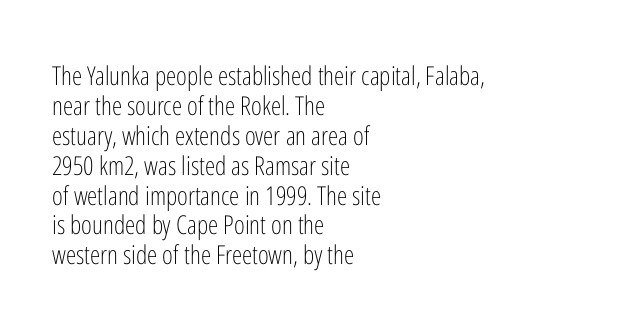
The image shows 26 px text type, upright; set left-aligned, tight line spacing (1.15x), normal letter spacing, not underlined.
